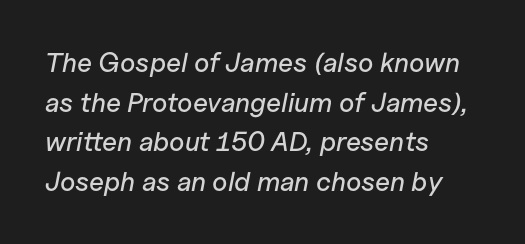
Q: Is the text italic (slanted)? A: Yes, it leans right by about 11 degrees.
Q: Is the text underlined? A: No.
Q: How is the paragraph aligned? A: Left-aligned.
Q: Is the spacing between letters normal or unusually wide? A: Normal.
Q: Is the spacing between lines tight, normal or loose? A: Normal.
